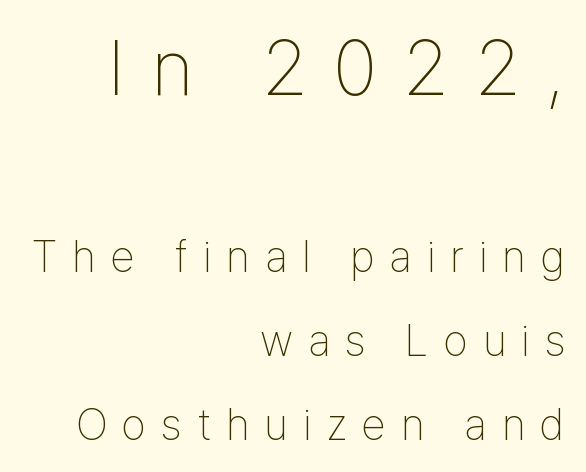
Q: Is the text bold? A: No.
Q: Is the text italic (slanted)? A: No, it is upright.
Q: Is the typeface a serif or a sans-serif typeface? A: Sans-serif.
Q: Is the text underlined? A: No.
Q: How is the paragraph aligned? A: Right-aligned.
Q: Is the spacing between letters normal or unusually wide? A: Unusually wide.
Q: Is the spacing between lines tight, normal or loose? A: Loose.
Q: Which block of text is set in a larger size, the first (top) or the second (bottom)? A: The first (top) one.
Q: Width (condensed, normal, or wide)? A: Condensed.
Q: Stroke contrast? A: Low.
Q: x-height? A: Medium.
Q: Monospaced? A: No.
